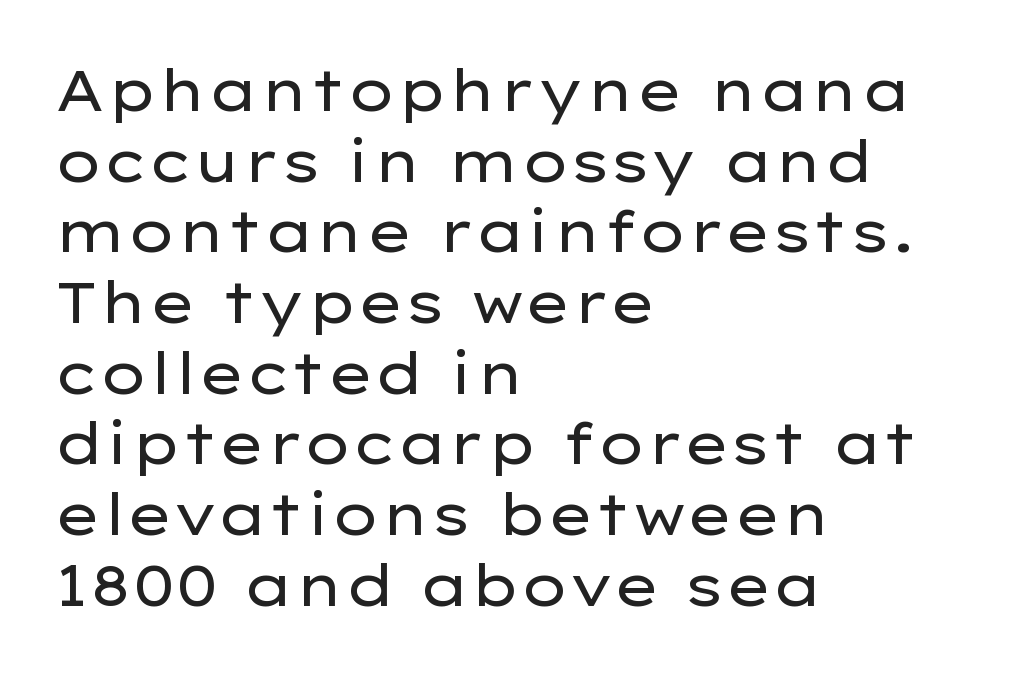
The image shows 57 px regular-weight, wide sans-serif type, upright; set left-aligned, line spacing 1.24x, normal letter spacing, not underlined; low stroke contrast and a medium x-height.
